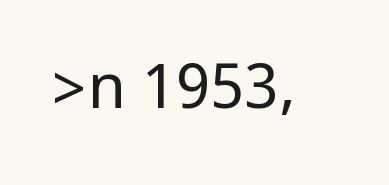
The image shows 62 px regular-weight, condensed sans-serif type, upright; set normal letter spacing, not underlined; low stroke contrast.
